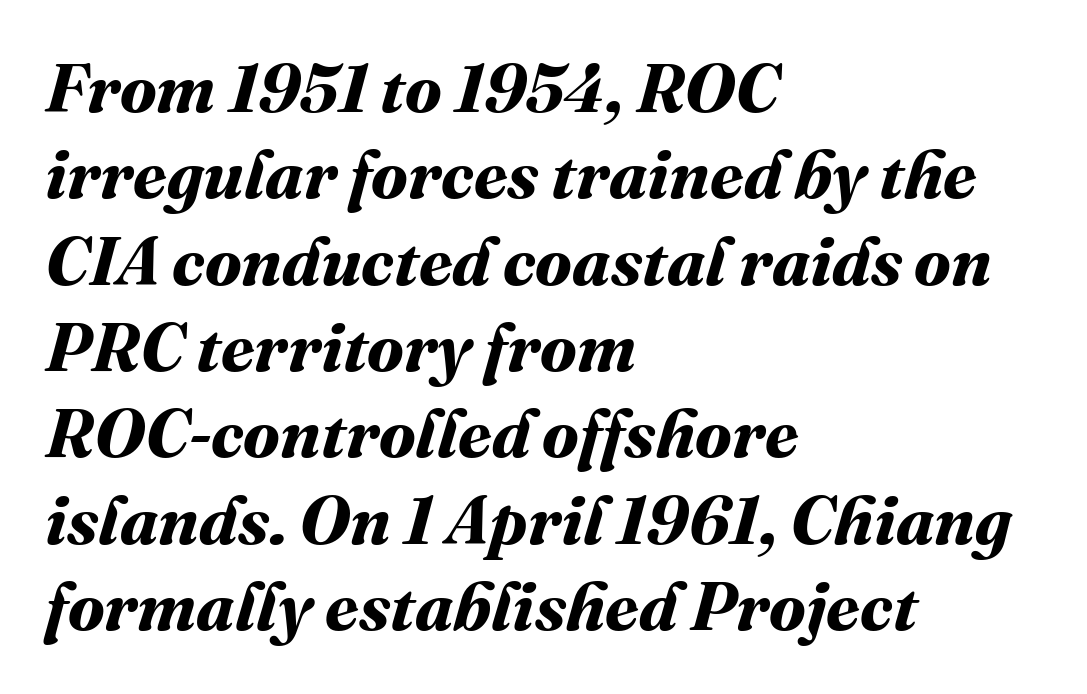
{"bold": "yes", "weight": "bold", "width": "normal", "stroke_contrast": "medium", "x_height": "medium", "monospaced": "no", "underline": "no", "align": "left", "line_spacing": "normal", "line_spacing_ratio": 1.27, "letter_spacing": "normal", "letter_spacing_em": 0.0, "glyph_px": 68}
